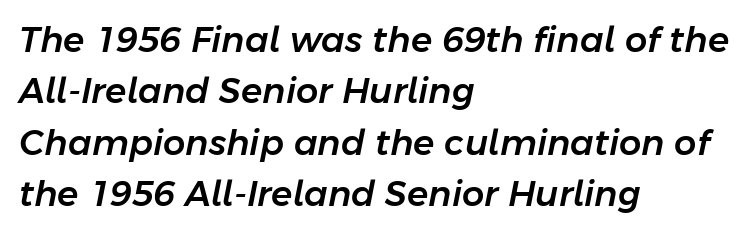
{"italic": "yes", "lean": "right", "slant_degrees": 11, "width": "normal", "stroke_contrast": "low", "x_height": "medium", "monospaced": "no", "underline": "no", "align": "left", "line_spacing": "normal", "line_spacing_ratio": 1.47, "letter_spacing": "normal", "letter_spacing_em": 0.0, "glyph_px": 35}
